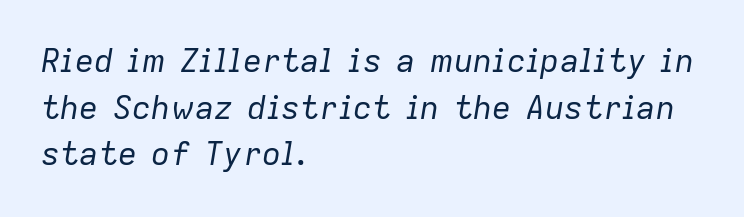
{"italic": "yes", "lean": "right", "slant_degrees": 9, "bold": "no", "weight": "regular", "width": "normal", "stroke_contrast": "low", "x_height": "medium", "monospaced": "no", "underline": "no", "align": "left", "line_spacing": "normal", "line_spacing_ratio": 1.46, "letter_spacing": "normal", "letter_spacing_em": 0.0, "glyph_px": 32}
